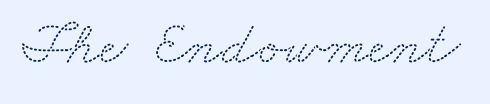
Q: Is the typeface a serif or a sans-serif typeface? A: Serif.
Q: Is the text underlined? A: No.
Q: Is the spacing between letters normal or unusually wide? A: Normal.
Q: Width (condensed, normal, or wide)? A: Wide.
Q: Stroke contrast? A: Medium.
Q: x-height? A: Small.
Q: Monospaced? A: No.
